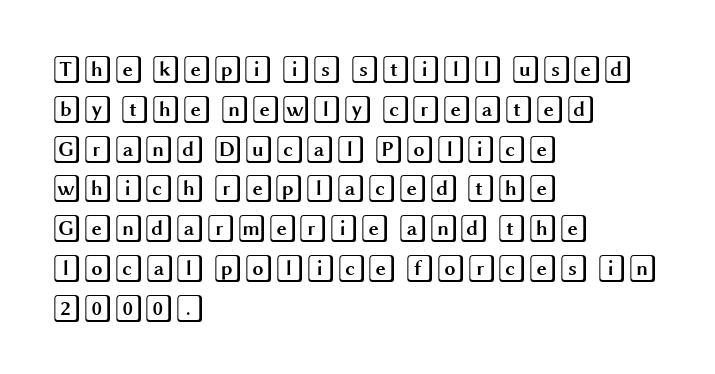
Each line starts at the same left margin while the right side varies. It's the straight-up-and-down kind of type. The line texture is even and compact thanks to regular tracking. Baseline-to-baseline distance is the conventional proportion of letter height.
